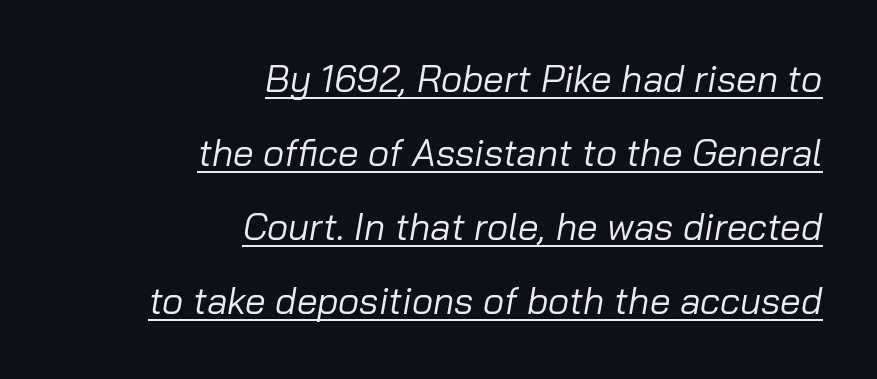
{"italic": "yes", "lean": "right", "slant_degrees": 10, "bold": "no", "weight": "regular", "width": "normal", "stroke_contrast": "low", "x_height": "medium", "monospaced": "no", "underline": "yes", "align": "right", "line_spacing": "loose", "line_spacing_ratio": 2.0, "letter_spacing": "normal", "letter_spacing_em": 0.0, "glyph_px": 37}
